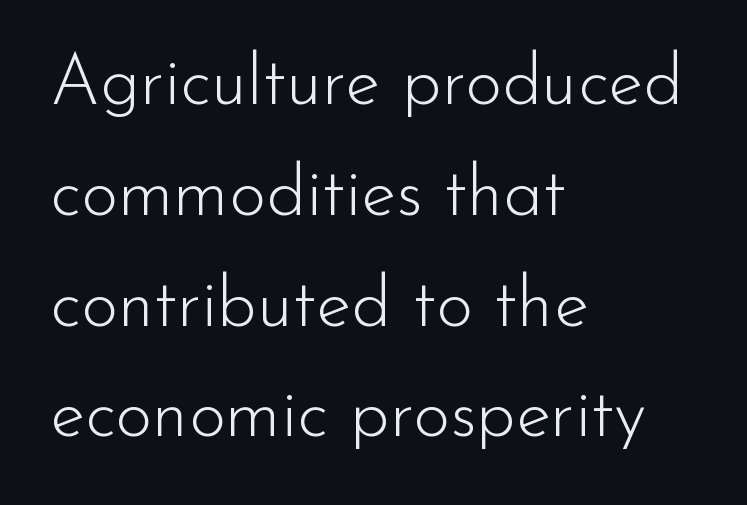
The image shows 71 px light sans-serif type, upright; set left-aligned, normal line spacing (1.56x), normal letter spacing, not underlined; low stroke contrast and a small x-height.
